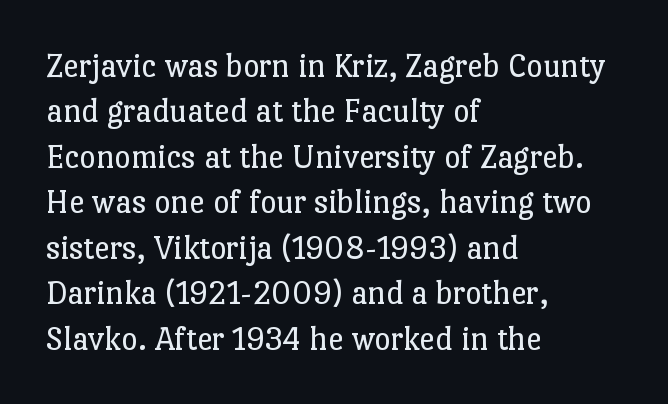
The vertical gap from one line to the next is medium. The lettering holds an erect, upright posture throughout. Check the space under the baseline: it is left empty. A typesetter would call this proportional, since set widths differ per character. If you drew a ruler down the left edge, every line would touch it.
